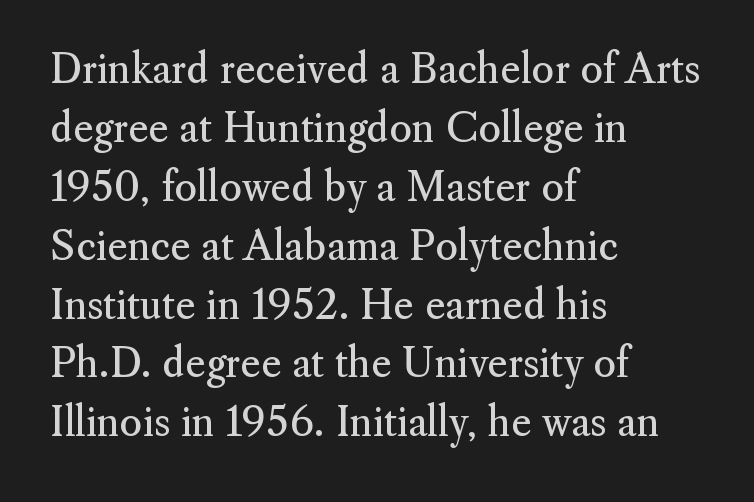
The image shows 39 px regular-weight serif type, upright; set left-aligned, normal line spacing (1.51x), normal letter spacing, not underlined; medium stroke contrast and a small x-height.
